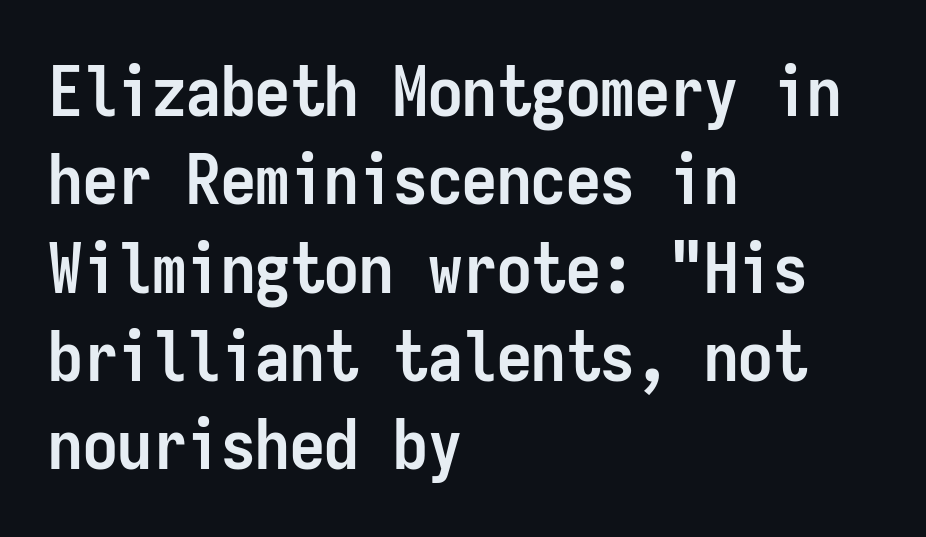
The image shows 69 px semibold, condensed sans-serif type, upright, monospaced; set left-aligned, normal line spacing (1.28x), normal letter spacing, not underlined; low stroke contrast and a medium x-height.
